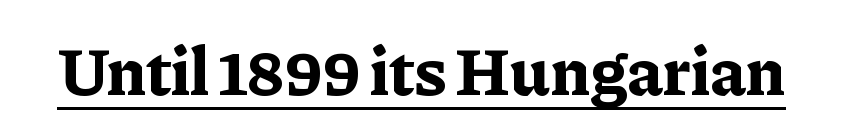
The image shows 68 px bold serif type, upright; set normal letter spacing, underlined; low stroke contrast and a medium x-height.
